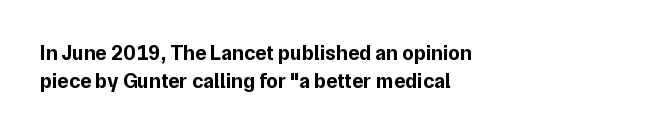
The image shows 21 px bold type, upright; set left-aligned, normal line spacing (1.34x), normal letter spacing, not underlined.
